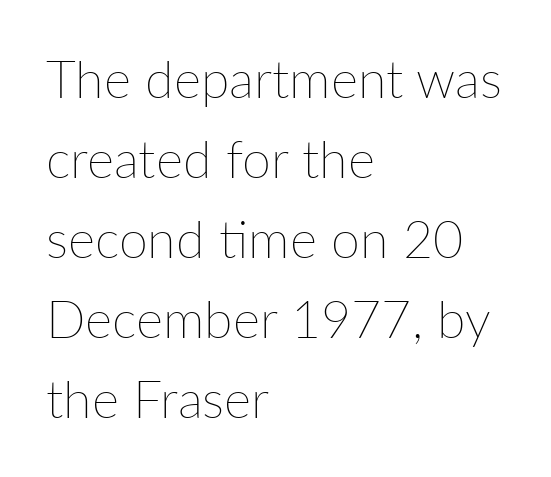
{"italic": "no", "bold": "no", "weight": "thin", "width": "normal", "stroke_contrast": "low", "x_height": "medium", "monospaced": "no", "underline": "no", "align": "left", "line_spacing": "normal", "line_spacing_ratio": 1.54, "letter_spacing": "normal", "letter_spacing_em": 0.0, "glyph_px": 52}
